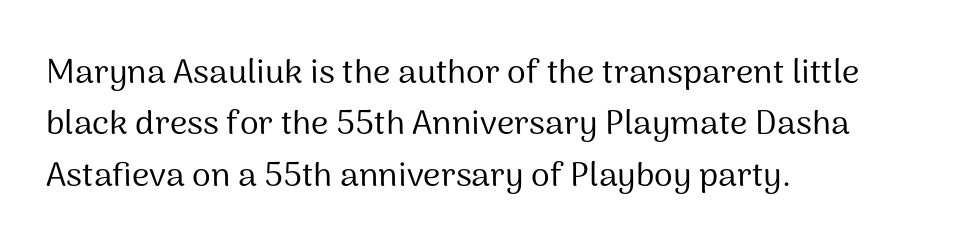
{"serif": "no", "italic": "no", "bold": "no", "weight": "regular", "width": "normal", "stroke_contrast": "medium", "x_height": "medium", "monospaced": "no", "underline": "no", "align": "left", "line_spacing": "normal", "line_spacing_ratio": 1.51, "letter_spacing": "normal", "letter_spacing_em": 0.0, "glyph_px": 34}
